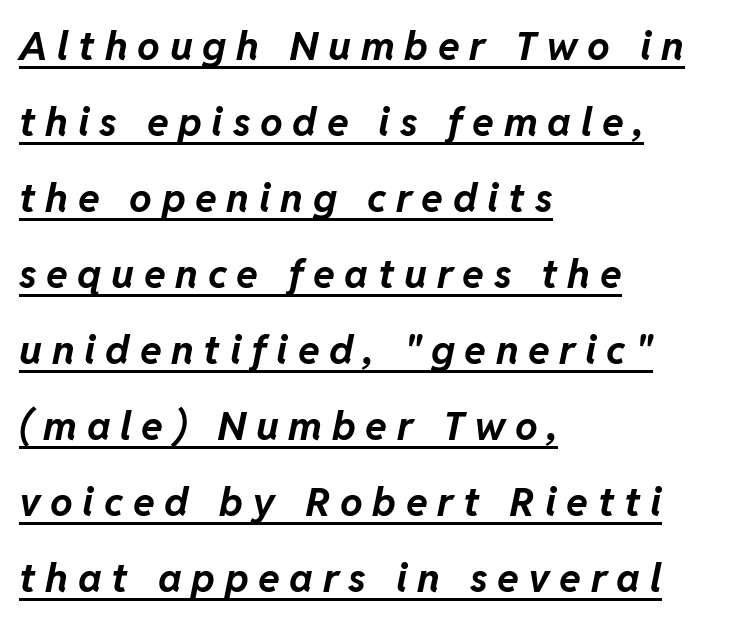
The face used here has a pronounced slope to its letters. Horizontal bands of white between lines are thick stripes. In terms of letterspacing, this is a distinctly airy, spread setting. The characters look thick and weighty, a clear bold. Here the designer chose a conventional face with non-uniform glyph widths.
